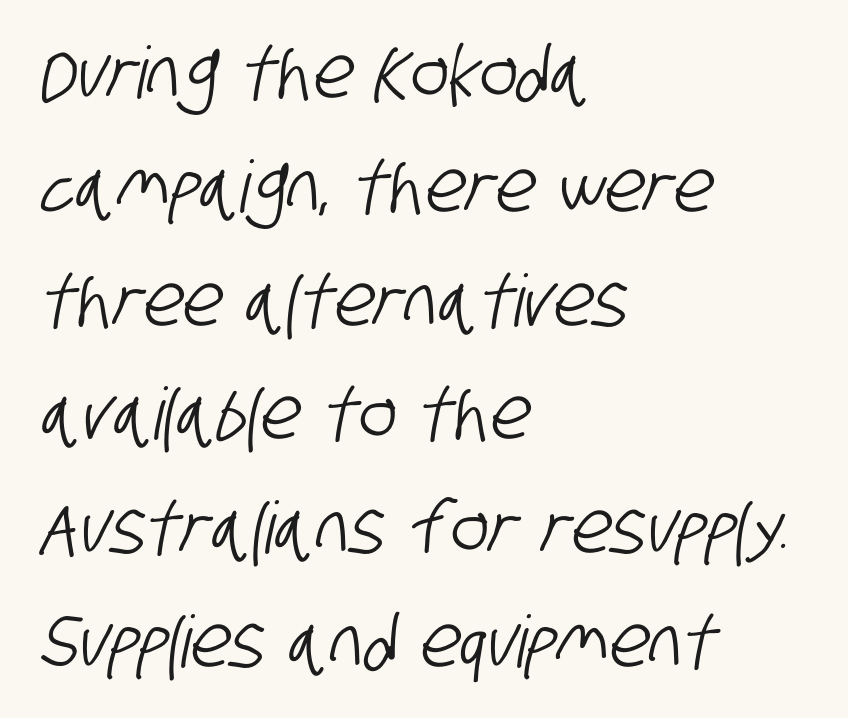
The image shows 72 px condensed sans-serif type; set left-aligned, normal line spacing (1.58x), normal letter spacing, not underlined; low stroke contrast and a large x-height.
